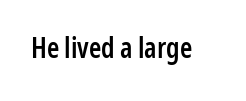
Q: Is the text bold? A: Semi-bold.
Q: Is the text italic (slanted)? A: No, it is upright.
Q: Is the typeface a serif or a sans-serif typeface? A: Sans-serif.
Q: Is the text underlined? A: No.
Q: Is the spacing between letters normal or unusually wide? A: Normal.
Q: Width (condensed, normal, or wide)? A: Condensed.
Q: Stroke contrast? A: Low.
Q: x-height? A: Medium.
Q: Monospaced? A: No.
